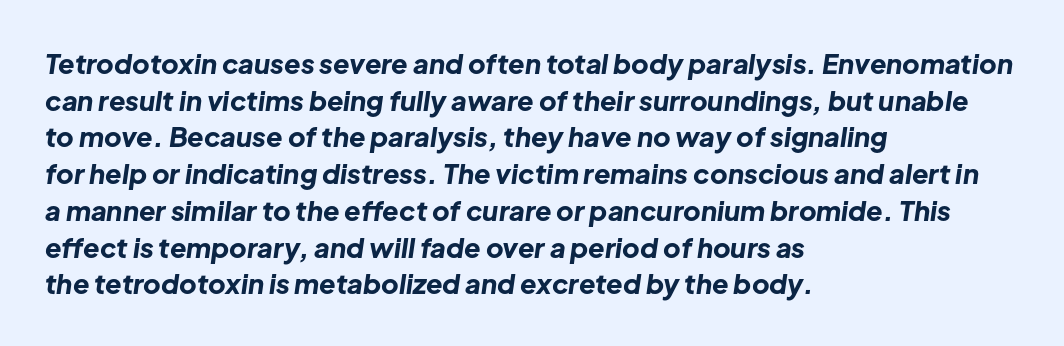
{"italic": "yes", "lean": "right", "slant_degrees": 8, "bold": "yes", "underline": "no", "align": "left", "line_spacing": "normal", "line_spacing_ratio": 1.36, "letter_spacing": "normal", "letter_spacing_em": 0.0, "glyph_px": 27}
